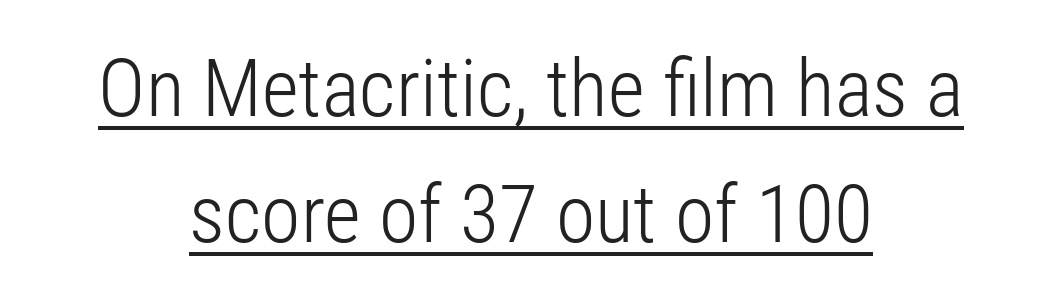
The specimen reads as upright at a glance. The face used here appears with an underline applied. Stem width sits at or under what a default text font uses. What's the leading like? Ordinary, nothing unusual.
